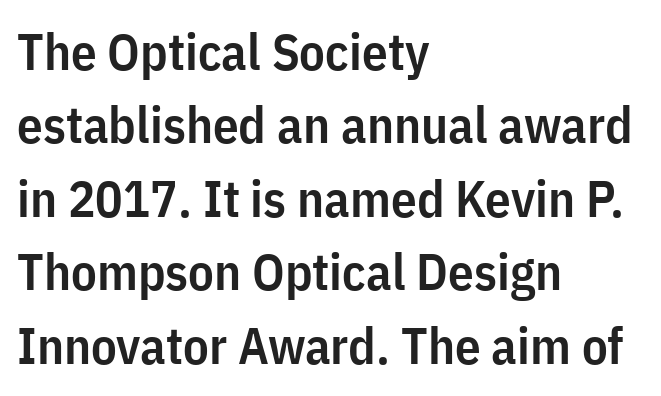
{"serif": "no", "italic": "no", "bold": "semi", "weight": "semibold", "width": "condensed", "stroke_contrast": "low", "x_height": "medium", "monospaced": "no", "underline": "no", "align": "left", "line_spacing": "normal", "line_spacing_ratio": 1.44, "letter_spacing": "normal", "letter_spacing_em": 0.0, "glyph_px": 51}
